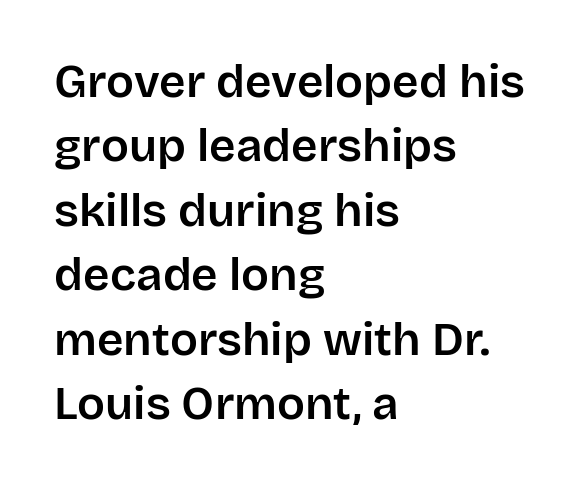
Q: Is the text italic (slanted)? A: No, it is upright.
Q: Is the typeface a serif or a sans-serif typeface? A: Sans-serif.
Q: Is the text underlined? A: No.
Q: How is the paragraph aligned? A: Left-aligned.
Q: Is the spacing between letters normal or unusually wide? A: Normal.
Q: Is the spacing between lines tight, normal or loose? A: Normal.
Q: Width (condensed, normal, or wide)? A: Normal.
Q: Stroke contrast? A: Low.
Q: x-height? A: Large.
Q: Monospaced? A: No.
